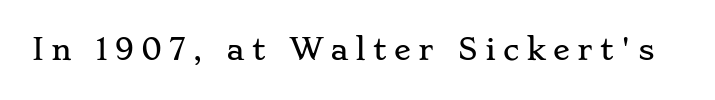
The image shows 28 px wide serif type, upright; set unusually wide letter spacing (+0.26 em), not underlined; low stroke contrast and a small x-height.
